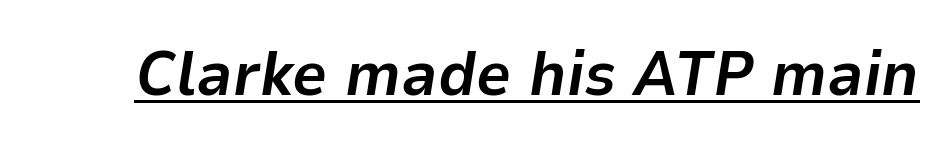
{"italic": "yes", "lean": "right", "slant_degrees": 9, "bold": "yes", "weight": "bold", "width": "normal", "stroke_contrast": "low", "x_height": "medium", "monospaced": "no", "underline": "yes", "letter_spacing": "normal", "letter_spacing_em": 0.0, "glyph_px": 62}
